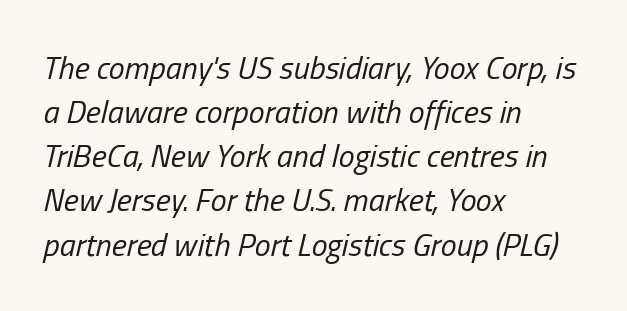
Q: Is the text bold? A: No.
Q: Is the text italic (slanted)? A: Yes, it leans right by about 13 degrees.
Q: Is the text underlined? A: No.
Q: How is the paragraph aligned? A: Left-aligned.
Q: Is the spacing between letters normal or unusually wide? A: Normal.
Q: Is the spacing between lines tight, normal or loose? A: Normal.
Q: Width (condensed, normal, or wide)? A: Condensed.
Q: Stroke contrast? A: Low.
Q: x-height? A: Medium.
Q: Monospaced? A: No.
